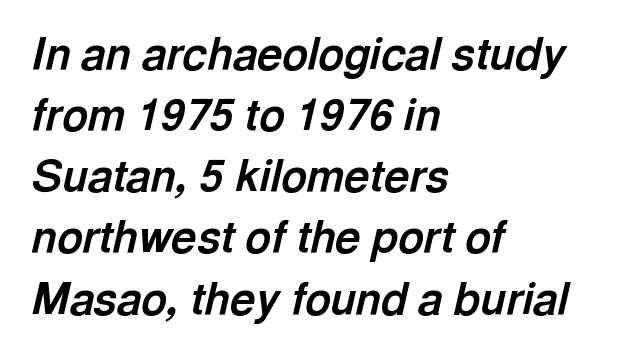
Q: Is the text bold? A: Yes.
Q: Is the text italic (slanted)? A: Yes, it leans right by about 13 degrees.
Q: Is the text underlined? A: No.
Q: How is the paragraph aligned? A: Left-aligned.
Q: Is the spacing between letters normal or unusually wide? A: Normal.
Q: Is the spacing between lines tight, normal or loose? A: Normal.
Q: Width (condensed, normal, or wide)? A: Normal.
Q: x-height? A: Medium.
Q: Monospaced? A: No.
